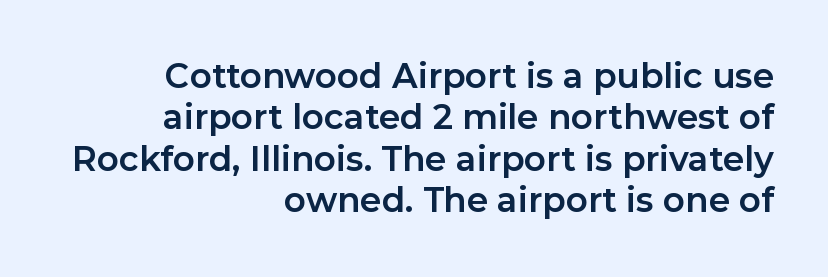
Anything drawn beneath the words? Only blank space. Does the type have serifs? No, each stem ends abruptly. Varying glyph widths throughout — classic text-font behaviour. The rag falls on the left side of this text block. Italic: no, the glyphs are upright roman.
